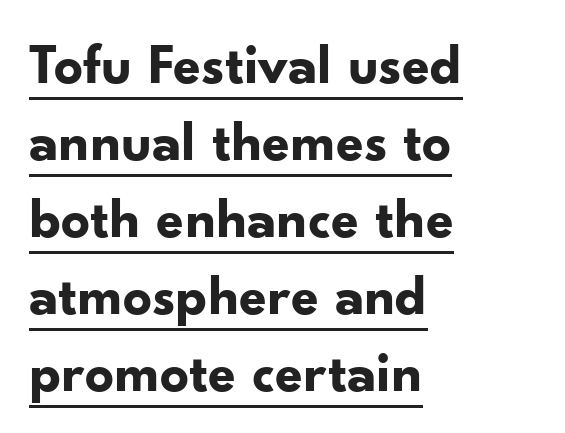
In terms of letterspacing, this is plain default setting. Interline gaps are of average width in this sample. The passage shown is typed in a proportional face where columns would drift. This sample carries an underscore along the baseline area.
